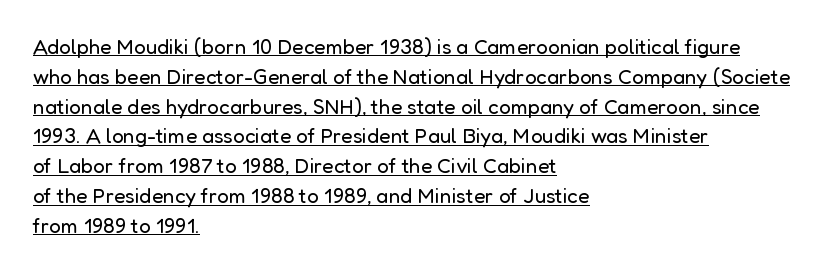
The image shows 21 px text type, upright; set left-aligned, normal line spacing (1.42x), normal letter spacing, underlined.
